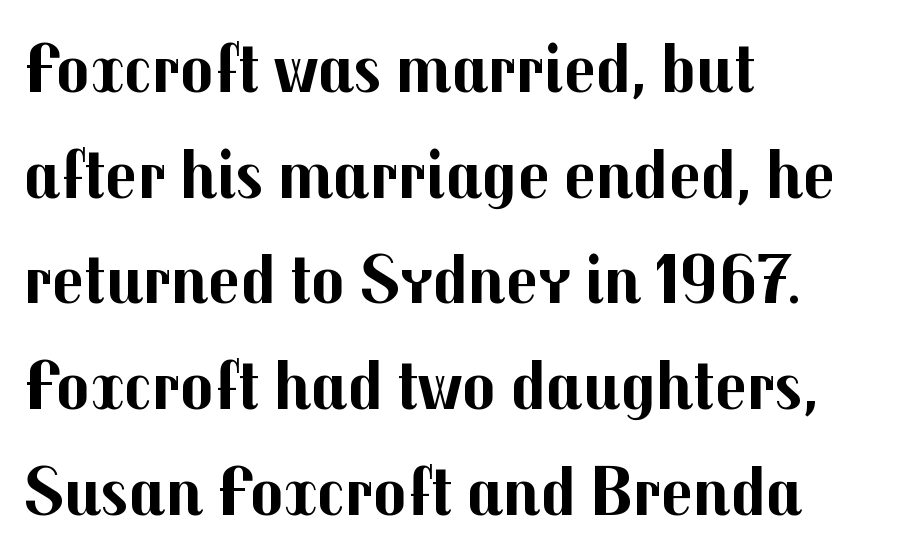
Do the letters lean? They stand straight. To sum up the face: it is a sans, with no serifs. Baseline-to-baseline distance is the conventional proportion of letter height. The passage shown is emphatically bold. Horizontal alignment here is leftward, the default for most running prose. A typesetter would call this proportional, since set widths differ per character.
